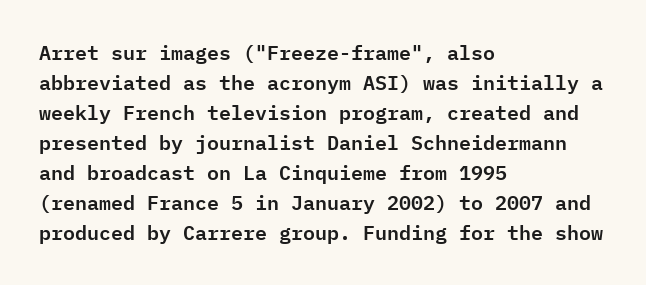
Q: Is the text italic (slanted)? A: No, it is upright.
Q: Is the text underlined? A: No.
Q: How is the paragraph aligned? A: Left-aligned.
Q: Is the spacing between letters normal or unusually wide? A: Normal.
Q: Is the spacing between lines tight, normal or loose? A: Normal.
